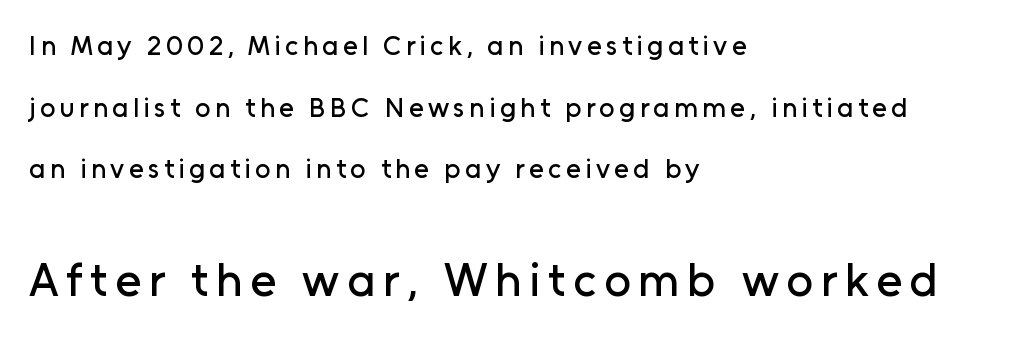
The image shows 47 px sans-serif type, upright; set left-aligned, loose line spacing (2.28x), not underlined; the second (bottom) block is 1.74x larger; low stroke contrast and a medium x-height.
